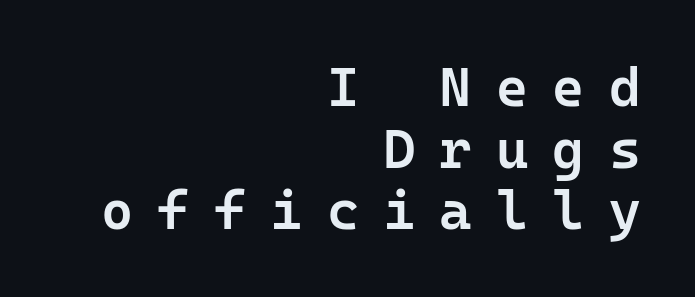
Weight: semibold (demi). The rendering shows plain stroke endings on the letterforms — a sans-serif design. Posture: upright roman. Baseline-to-baseline distance is barely more than the letter height. Loose tracking; the words dissolve into strings of separated letters.
